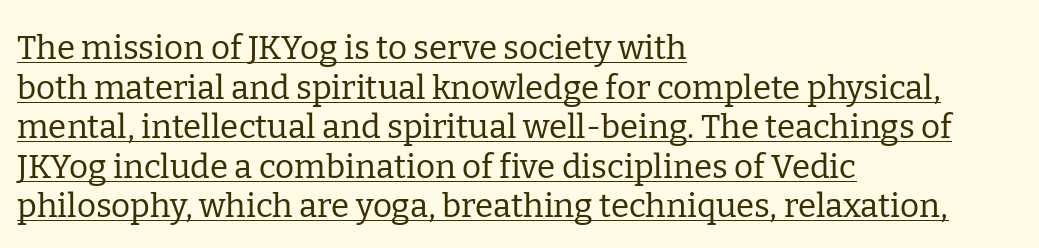
Where is the straight margin? On the left. Each letter keeps its own natural width here, so spacing adapts to shape. Notice how the stems are strictly vertical — no italics here. A typesetter would call this zero additional tracking.
